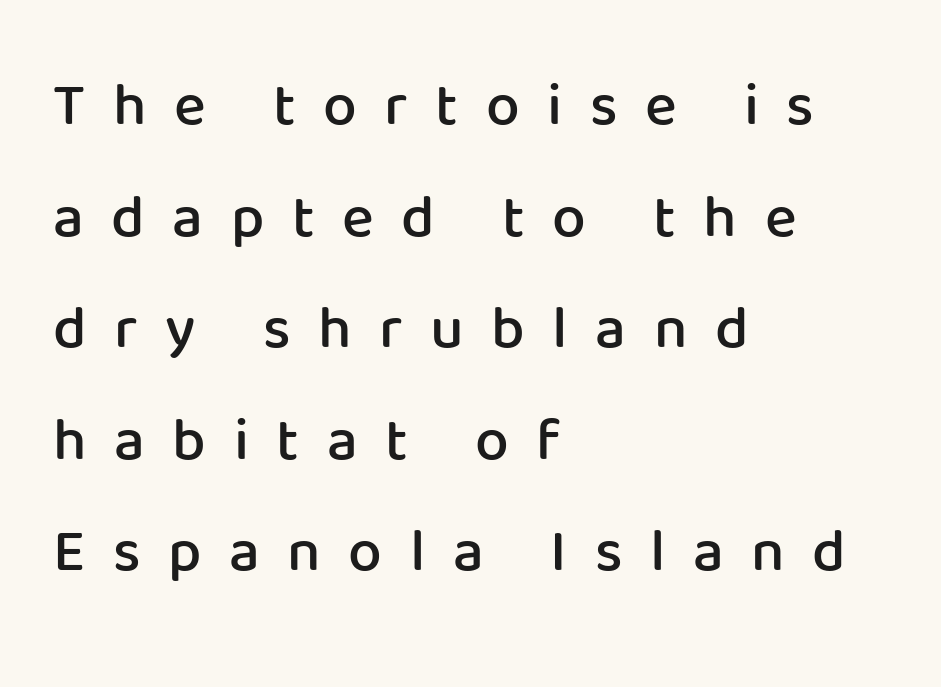
{"serif": "no", "italic": "no", "bold": "semi", "weight": "semibold", "width": "normal", "stroke_contrast": "low", "x_height": "medium", "monospaced": "no", "underline": "no", "align": "left", "line_spacing_ratio": 1.86, "letter_spacing": "wide", "letter_spacing_em": 0.46, "glyph_px": 60}
